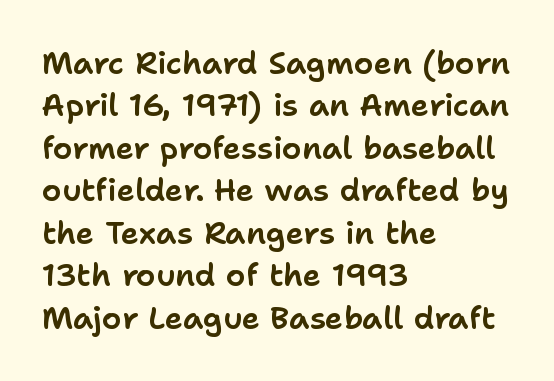
The compositor pushed each line to the left boundary. The axis of the letterforms is exactly vertical. Leading matches the norm, producing a regular column. The passage shown is typed in a proportional face where columns would drift.
